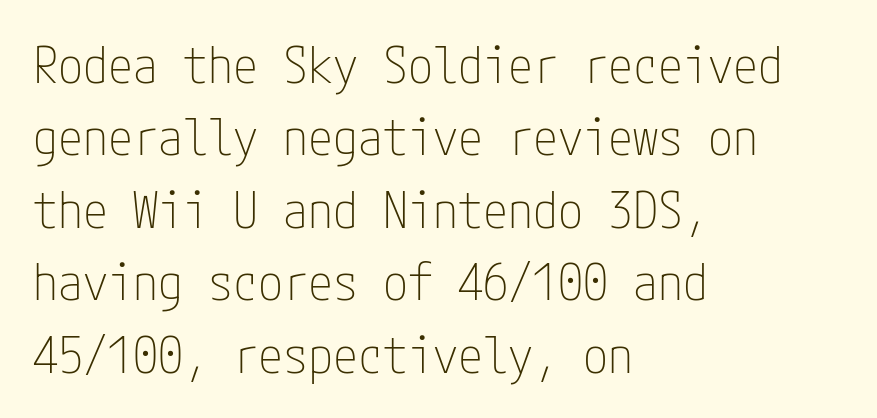
The image shows 50 px thin, condensed sans-serif type, upright; set left-aligned, normal line spacing (1.45x), normal letter spacing, not underlined; low stroke contrast and a medium x-height.
